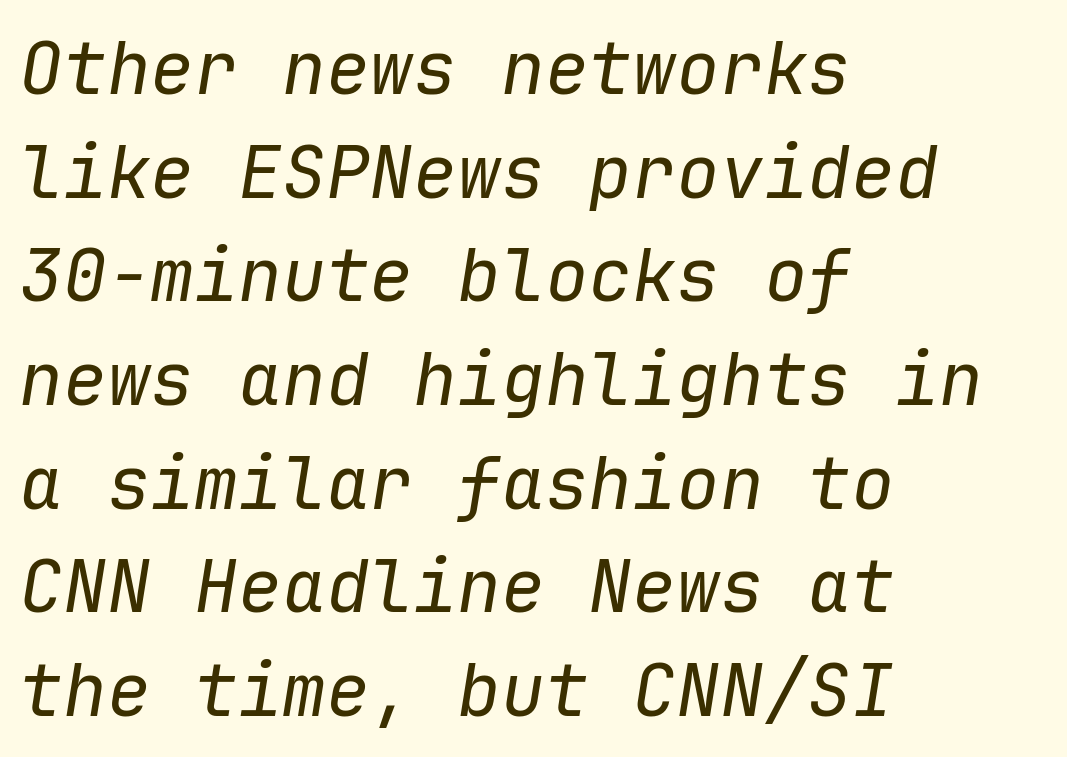
Q: Is the text bold? A: No.
Q: Is the text italic (slanted)? A: Yes, it leans right by about 9 degrees.
Q: Is the text underlined? A: No.
Q: How is the paragraph aligned? A: Left-aligned.
Q: Is the spacing between letters normal or unusually wide? A: Normal.
Q: Is the spacing between lines tight, normal or loose? A: Normal.
Q: Width (condensed, normal, or wide)? A: Normal.
Q: Stroke contrast? A: Low.
Q: x-height? A: Medium.
Q: Monospaced? A: Yes.
